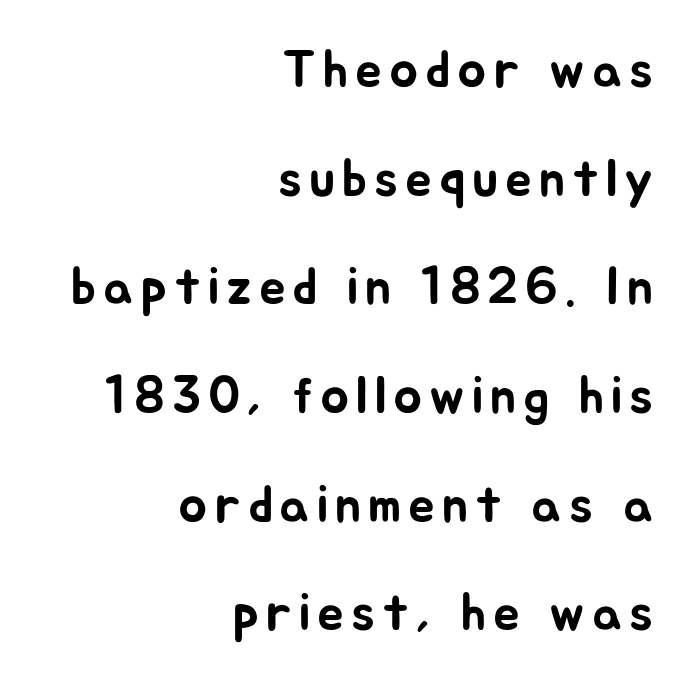
The image shows 53 px sans-serif type, upright; set right-aligned, loose line spacing (2.05x), not underlined; low stroke contrast and a medium x-height.
